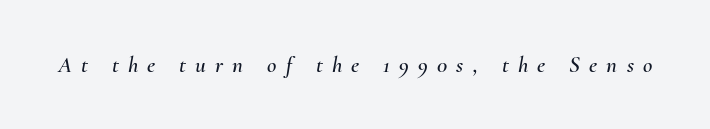
The image shows 23 px text type, italic (leaning right); set unusually wide letter spacing (+0.4 em), not underlined.
